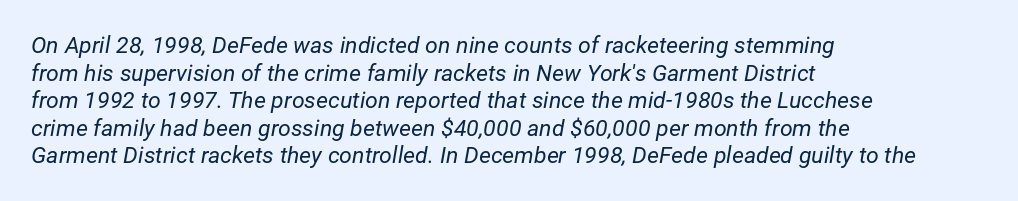
The image shows 23 px text type, italic (leaning right); set left-aligned, line spacing 1.2x, normal letter spacing, not underlined.
